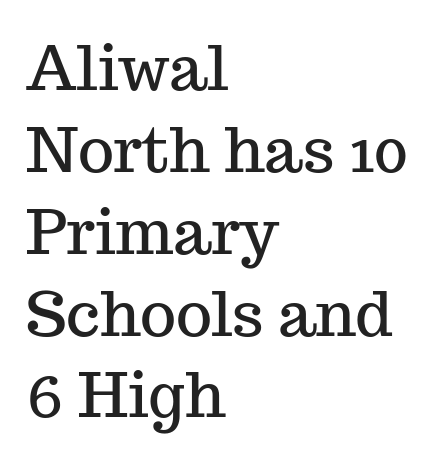
{"serif": "yes", "italic": "no", "width": "normal", "stroke_contrast": "medium", "x_height": "medium", "monospaced": "no", "underline": "no", "align": "left", "line_spacing": "normal", "line_spacing_ratio": 1.32, "letter_spacing": "normal", "letter_spacing_em": 0.0, "glyph_px": 62}
